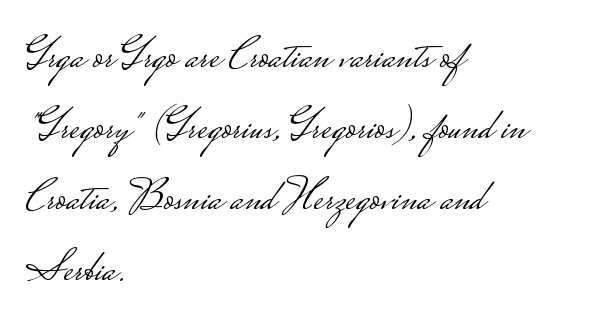
{"serif": "no", "bold": "no", "weight": "light", "width": "wide", "stroke_contrast": "low", "monospaced": "no", "underline": "no", "align": "left", "line_spacing": "normal", "line_spacing_ratio": 1.58, "letter_spacing": "normal", "letter_spacing_em": 0.0, "glyph_px": 45}
